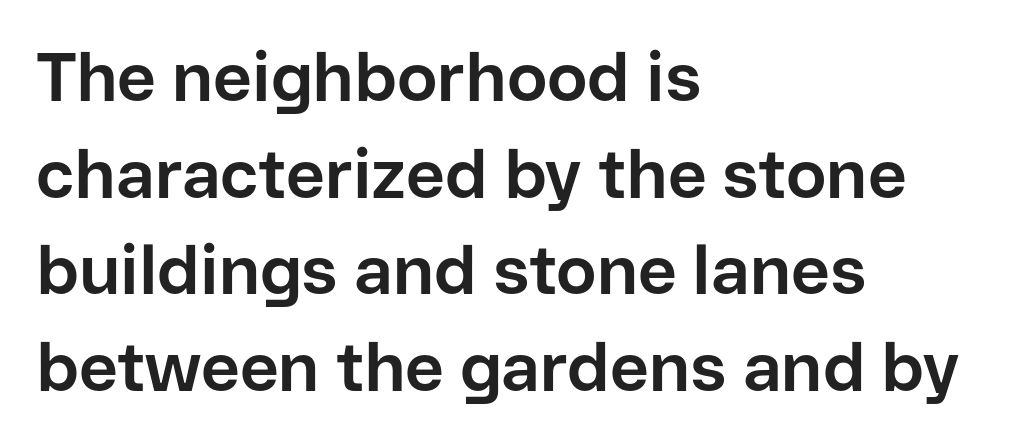
Q: Is the text bold? A: Yes.
Q: Is the text italic (slanted)? A: No, it is upright.
Q: Is the typeface a serif or a sans-serif typeface? A: Sans-serif.
Q: Is the text underlined? A: No.
Q: How is the paragraph aligned? A: Left-aligned.
Q: Is the spacing between letters normal or unusually wide? A: Normal.
Q: Is the spacing between lines tight, normal or loose? A: Normal.
Q: Width (condensed, normal, or wide)? A: Normal.
Q: Stroke contrast? A: Low.
Q: x-height? A: Medium.
Q: Monospaced? A: No.
